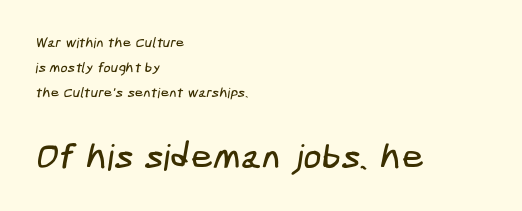
The image shows 36 px condensed sans-serif type; set left-aligned, line spacing 1.78x, normal letter spacing, not underlined; the second (bottom) block is 2.57x larger; low stroke contrast and a medium x-height.
